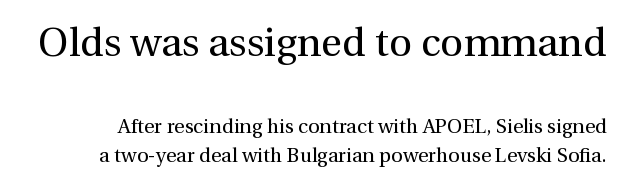
Q: Is the text bold? A: No.
Q: Is the text italic (slanted)? A: No, it is upright.
Q: Is the typeface a serif or a sans-serif typeface? A: Serif.
Q: Is the text underlined? A: No.
Q: Is the spacing between letters normal or unusually wide? A: Normal.
Q: Is the spacing between lines tight, normal or loose? A: Normal.
Q: Which block of text is set in a larger size, the first (top) or the second (bottom)? A: The first (top) one.
Q: Width (condensed, normal, or wide)? A: Normal.
Q: x-height? A: Medium.
Q: Monospaced? A: No.
